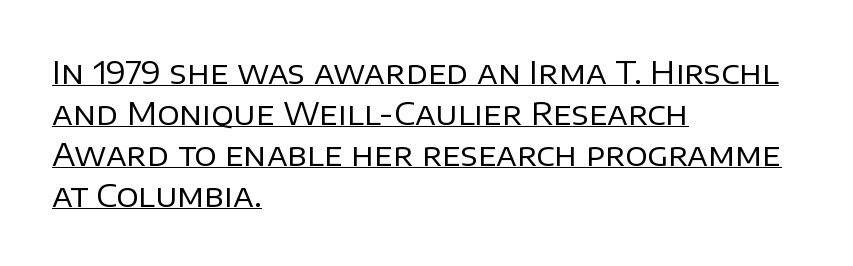
{"serif": "no", "italic": "no", "bold": "no", "weight": "regular", "width": "normal", "stroke_contrast": "low", "x_height": "large", "monospaced": "no", "underline": "yes", "align": "left", "line_spacing": "normal", "line_spacing_ratio": 1.32, "letter_spacing": "normal", "letter_spacing_em": 0.0, "glyph_px": 31}
